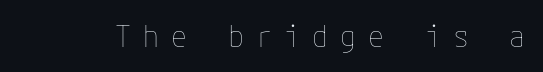
Q: Is the text bold? A: No.
Q: Is the text italic (slanted)? A: No, it is upright.
Q: Is the text underlined? A: No.
Q: Is the spacing between letters normal or unusually wide? A: Unusually wide.
Q: Width (condensed, normal, or wide)? A: Normal.
Q: Stroke contrast? A: Low.
Q: x-height? A: Medium.
